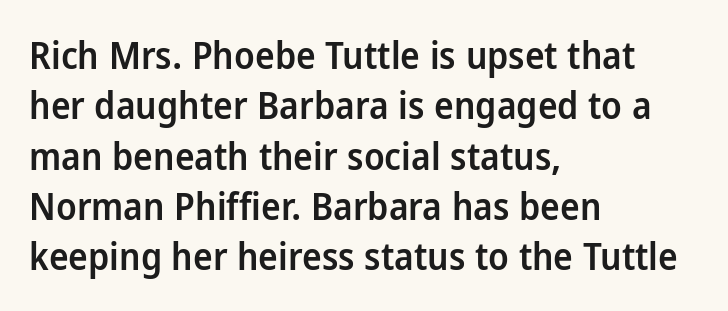
If you drew a ruler down the left edge, every line would touch it. Stems and bowls a touch heavier than normal — semibold. If you drew a line through each stem, it would be perfectly vertical. The letterforms sit shoulder to shoulder at normal distance. Normally led — the rows are evenly, conventionally spaced. The typeface chosen for these lines omits serifs.
